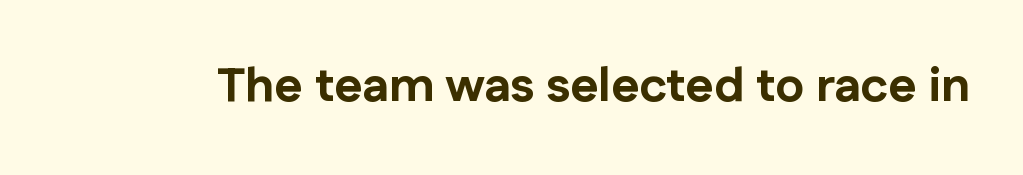
Letterform terminals end flat and unadorned throughout the passage. The gaps between neighbouring characters are ordinary and unremarkable. Each letter keeps its own natural width here, so spacing adapts to shape. Quick note: underline off. Heavy-handed strokes throughout: this text is bold. Posture: straight, roman, zero tilt.
